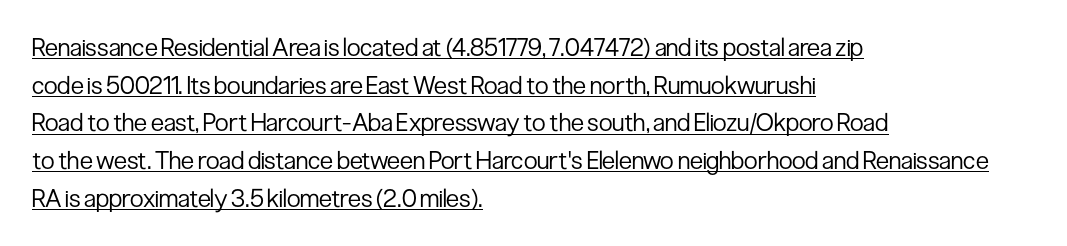
The image shows 25 px text type, upright; set left-aligned, normal line spacing (1.51x), normal letter spacing, underlined.
